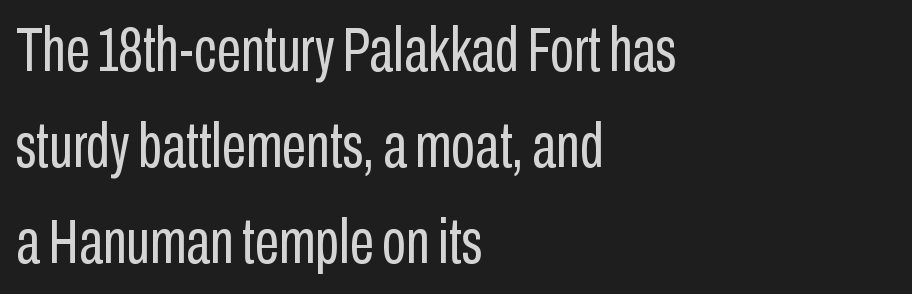
{"serif": "no", "italic": "no", "bold": "no", "weight": "regular", "width": "condensed", "stroke_contrast": "low", "x_height": "medium", "monospaced": "no", "underline": "no", "align": "left", "line_spacing": "normal", "line_spacing_ratio": 1.55, "letter_spacing": "normal", "letter_spacing_em": 0.0, "glyph_px": 62}
